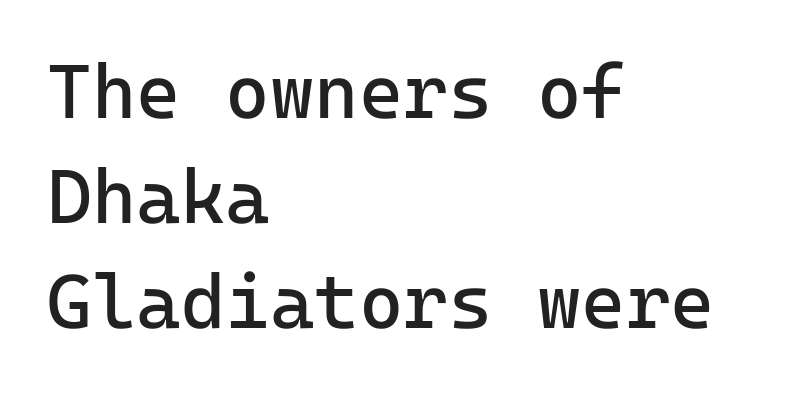
It's the straight-up-and-down kind of type. The space beneath each line is pristine and unruled. Unlike a traditional serif, this face leaves its strokes unadorned. Each new line begins a customary step beneath the previous one.
